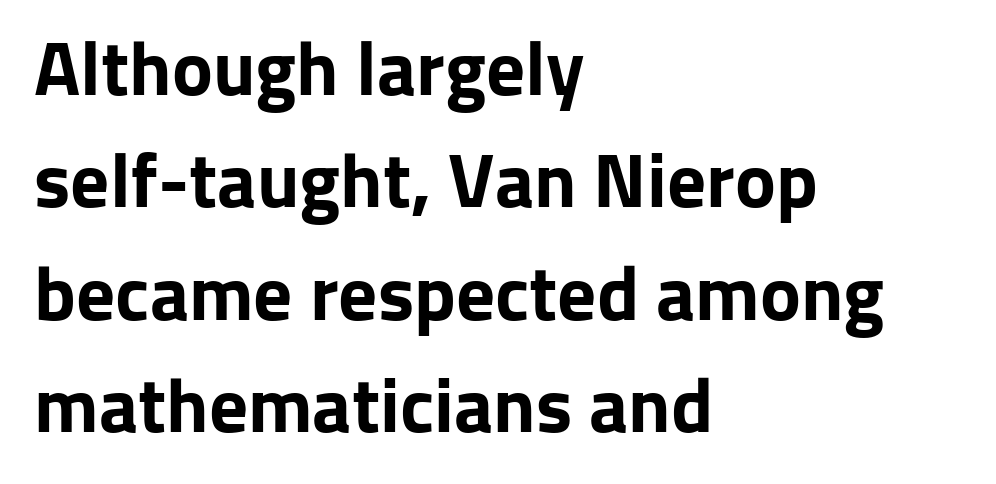
{"serif": "no", "italic": "no", "bold": "yes", "weight": "bold", "width": "normal", "stroke_contrast": "low", "x_height": "medium", "monospaced": "no", "underline": "no", "align": "left", "line_spacing": "normal", "line_spacing_ratio": 1.46, "letter_spacing": "normal", "letter_spacing_em": 0.0, "glyph_px": 77}
